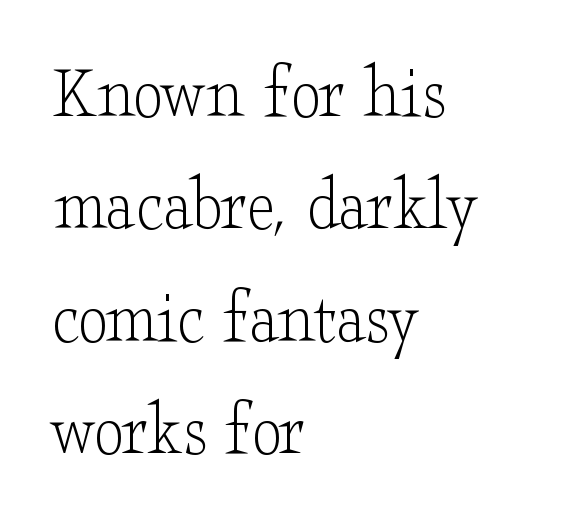
No word sits above an underline. A typesetter would label this face a serif. If you drew a ruler down the left edge, every line would touch it. Counters stay open thanks to moderate or lighter strokes. Do the characters align in a grid? No, the font is proportional.
